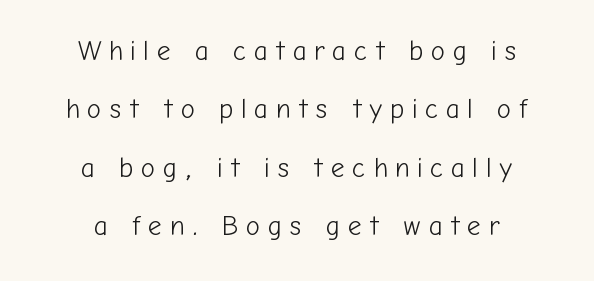
Q: Is the text bold? A: No.
Q: Is the text italic (slanted)? A: No, it is upright.
Q: Is the text underlined? A: No.
Q: How is the paragraph aligned? A: Centered.
Q: Is the spacing between letters normal or unusually wide? A: Unusually wide.
Q: Is the spacing between lines tight, normal or loose? A: Loose.
